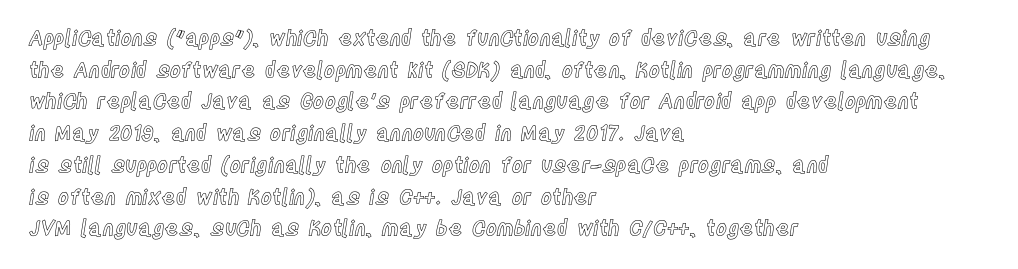
The image shows 21 px text type; set left-aligned, normal line spacing (1.51x), normal letter spacing, not underlined.
